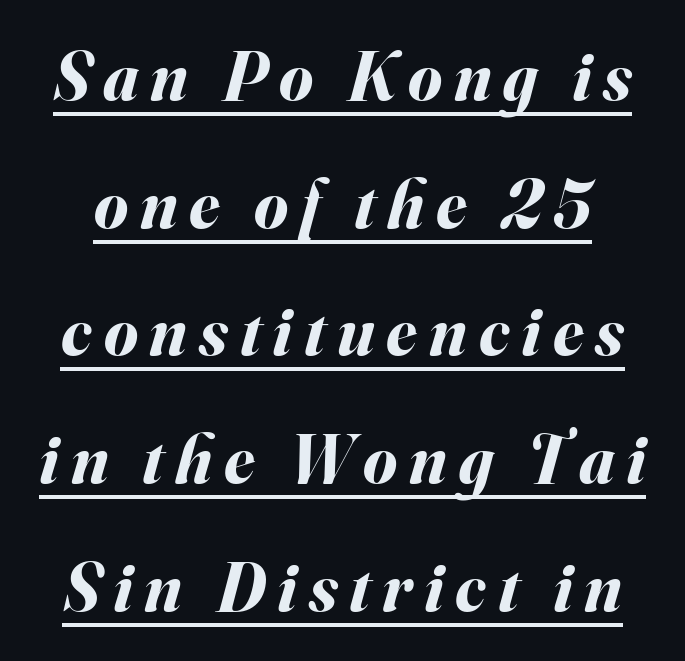
The image shows 69 px bold type, italic (leaning right); set line spacing 1.85x, underlined; medium stroke contrast and a small x-height.
